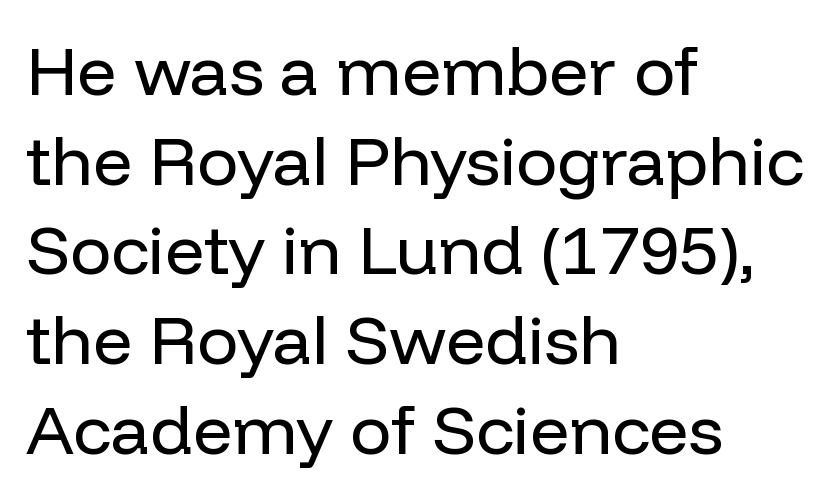
The image shows 69 px regular-weight sans-serif type, upright; set left-aligned, normal line spacing (1.3x), normal letter spacing, not underlined; low stroke contrast and a medium x-height.
